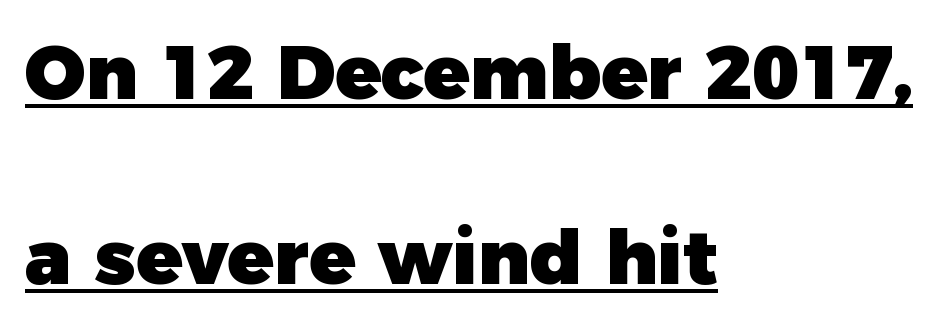
{"serif": "no", "italic": "no", "bold": "yes", "weight": "heavy", "width": "normal", "stroke_contrast": "low", "x_height": "medium", "monospaced": "no", "underline": "yes", "align": "left", "line_spacing": "loose", "line_spacing_ratio": 2.44, "letter_spacing": "normal", "letter_spacing_em": 0.0, "glyph_px": 76}
